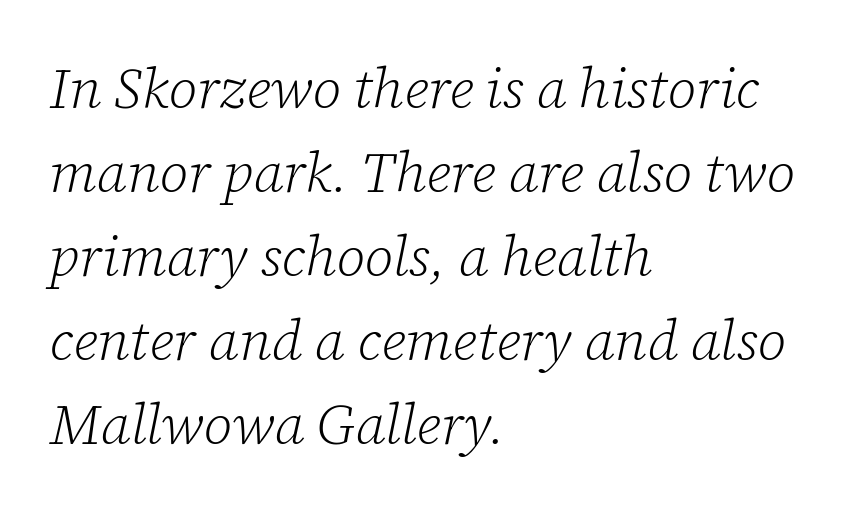
Q: Is the text bold? A: No.
Q: Is the text italic (slanted)? A: Yes, it leans right by about 12 degrees.
Q: Is the typeface a serif or a sans-serif typeface? A: Serif.
Q: Is the text underlined? A: No.
Q: How is the paragraph aligned? A: Left-aligned.
Q: Is the spacing between letters normal or unusually wide? A: Normal.
Q: Is the spacing between lines tight, normal or loose? A: Normal.
Q: Width (condensed, normal, or wide)? A: Normal.
Q: Stroke contrast? A: Low.
Q: x-height? A: Medium.
Q: Monospaced? A: No.
